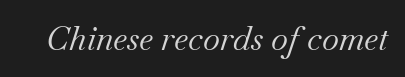
Q: Is the text bold? A: No.
Q: Is the text italic (slanted)? A: Yes, it leans right by about 18 degrees.
Q: Is the typeface a serif or a sans-serif typeface? A: Serif.
Q: Is the text underlined? A: No.
Q: Is the spacing between letters normal or unusually wide? A: Normal.
Q: Width (condensed, normal, or wide)? A: Normal.
Q: Stroke contrast? A: Medium.
Q: x-height? A: Small.
Q: Monospaced? A: No.
